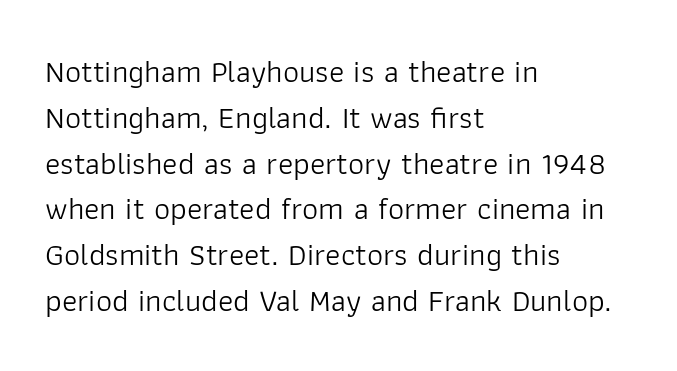
{"serif": "no", "italic": "no", "bold": "no", "weight": "light", "width": "normal", "stroke_contrast": "low", "x_height": "medium", "monospaced": "no", "underline": "no", "align": "left", "line_spacing": "normal", "line_spacing_ratio": 1.43, "letter_spacing": "normal", "letter_spacing_em": 0.0, "glyph_px": 32}
